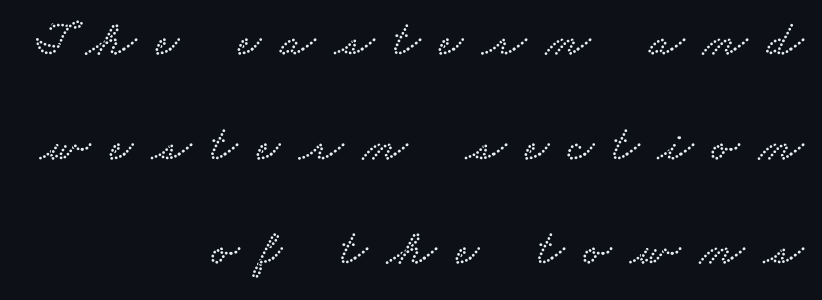
The line-height multiplier appears high, well above default. The font family rendered here belongs to the serif group. This rendering widens character spacing well past its baseline value. Note the varied advance widths — an 'i' is clearly narrower than an 'm'. This sample is right-justified, so line beginnings fall wherever the words allow. Unmarked baselines from the first word to the last.
